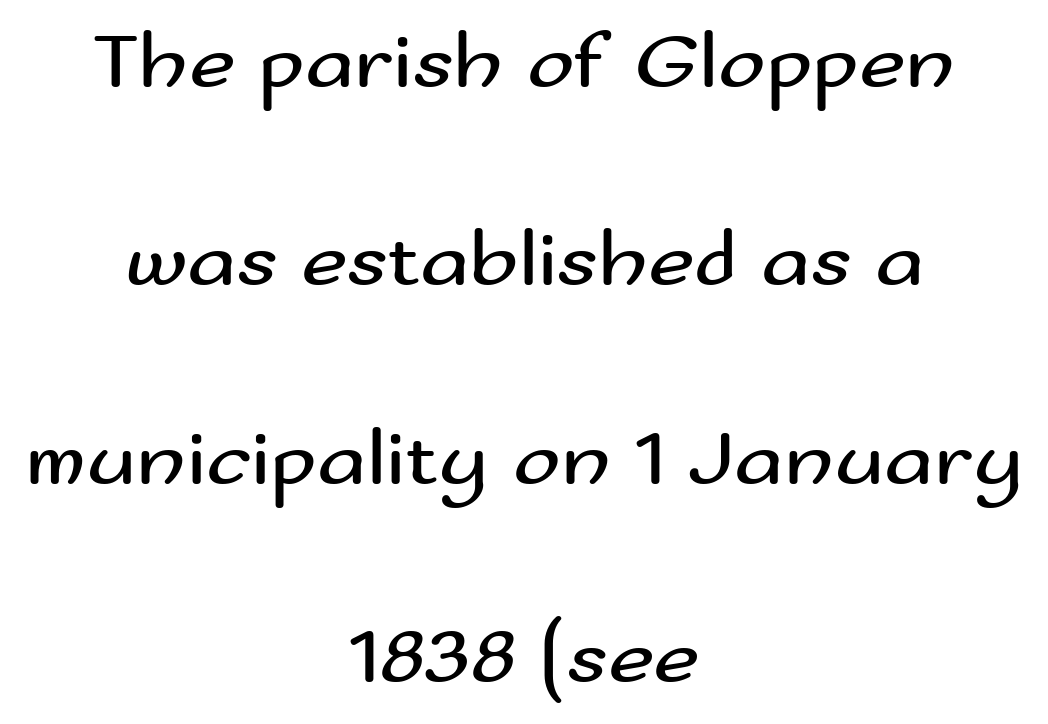
Q: Is the text bold? A: No.
Q: Is the text italic (slanted)? A: No, it is upright.
Q: Is the typeface a serif or a sans-serif typeface? A: Sans-serif.
Q: Is the text underlined? A: No.
Q: How is the paragraph aligned? A: Centered.
Q: Is the spacing between letters normal or unusually wide? A: Normal.
Q: Is the spacing between lines tight, normal or loose? A: Loose.
Q: Width (condensed, normal, or wide)? A: Wide.
Q: Stroke contrast? A: Medium.
Q: x-height? A: Small.
Q: Monospaced? A: No.
